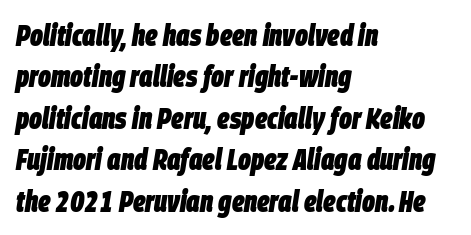
{"italic": "yes", "lean": "right", "slant_degrees": 9, "bold": "yes", "weight": "heavy", "width": "condensed", "stroke_contrast": "low", "x_height": "large", "monospaced": "no", "underline": "no", "align": "left", "line_spacing": "normal", "line_spacing_ratio": 1.38, "letter_spacing": "normal", "letter_spacing_em": 0.0, "glyph_px": 30}
